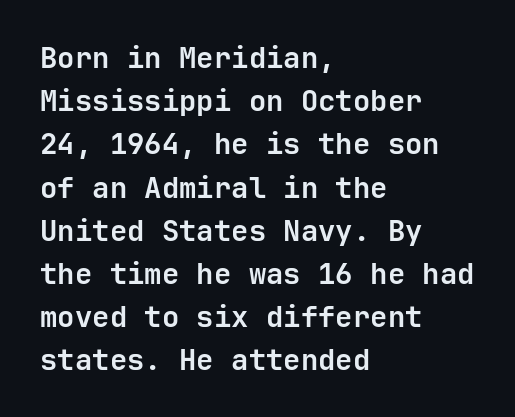
The image shows 29 px semibold sans-serif type, upright; set left-aligned, normal line spacing (1.49x), normal letter spacing, not underlined; low stroke contrast and a medium x-height.
